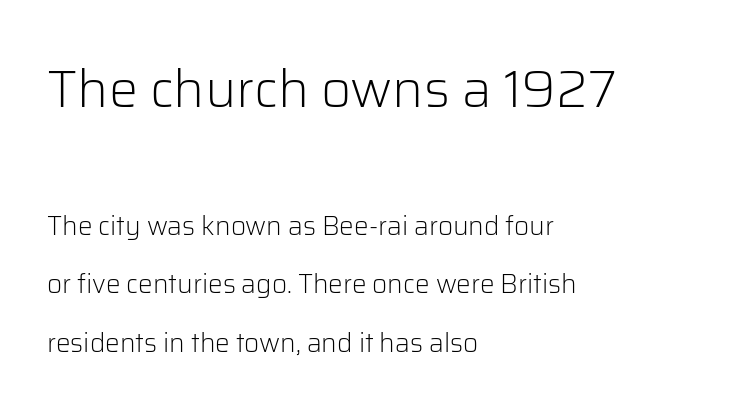
The image shows 52 px light sans-serif type, upright; set left-aligned, loose line spacing (2.24x), normal letter spacing, not underlined; the first (top) block is 2.0x larger; low stroke contrast and a medium x-height.
